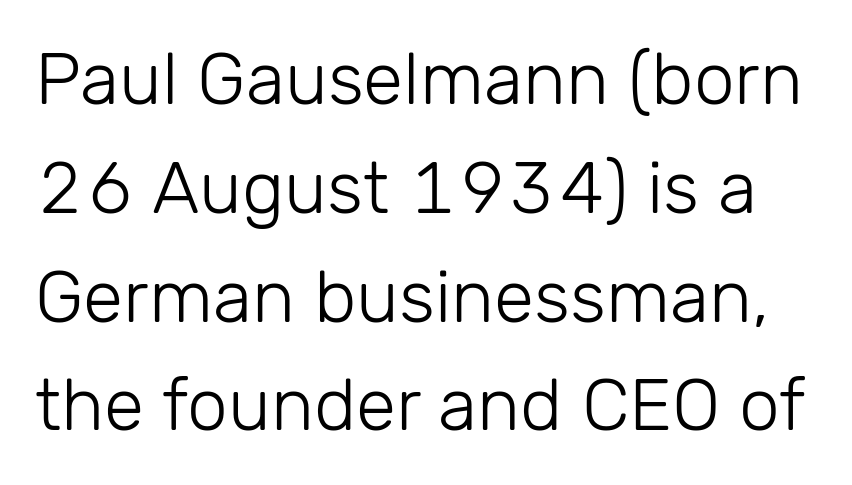
Q: Is the text bold? A: No.
Q: Is the text italic (slanted)? A: No, it is upright.
Q: Is the typeface a serif or a sans-serif typeface? A: Sans-serif.
Q: Is the text underlined? A: No.
Q: Is the spacing between letters normal or unusually wide? A: Normal.
Q: Is the spacing between lines tight, normal or loose? A: Normal.
Q: Width (condensed, normal, or wide)? A: Normal.
Q: Stroke contrast? A: Low.
Q: x-height? A: Medium.
Q: Monospaced? A: No.
